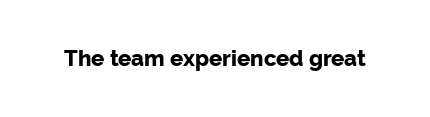
Short note: letters normally spaced. Words float on clear page, feet unadorned. The letters stand upright; this is a roman face. Heavy, bold letterforms.
